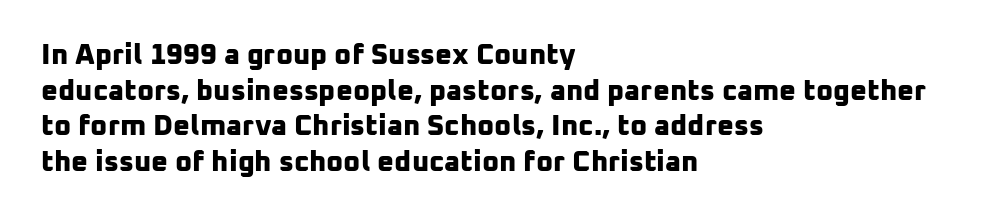
Q: Is the text bold? A: Yes.
Q: Is the typeface a serif or a sans-serif typeface? A: Sans-serif.
Q: Is the text underlined? A: No.
Q: How is the paragraph aligned? A: Left-aligned.
Q: Is the spacing between letters normal or unusually wide? A: Normal.
Q: Width (condensed, normal, or wide)? A: Normal.
Q: Stroke contrast? A: Low.
Q: x-height? A: Medium.
Q: Monospaced? A: No.
